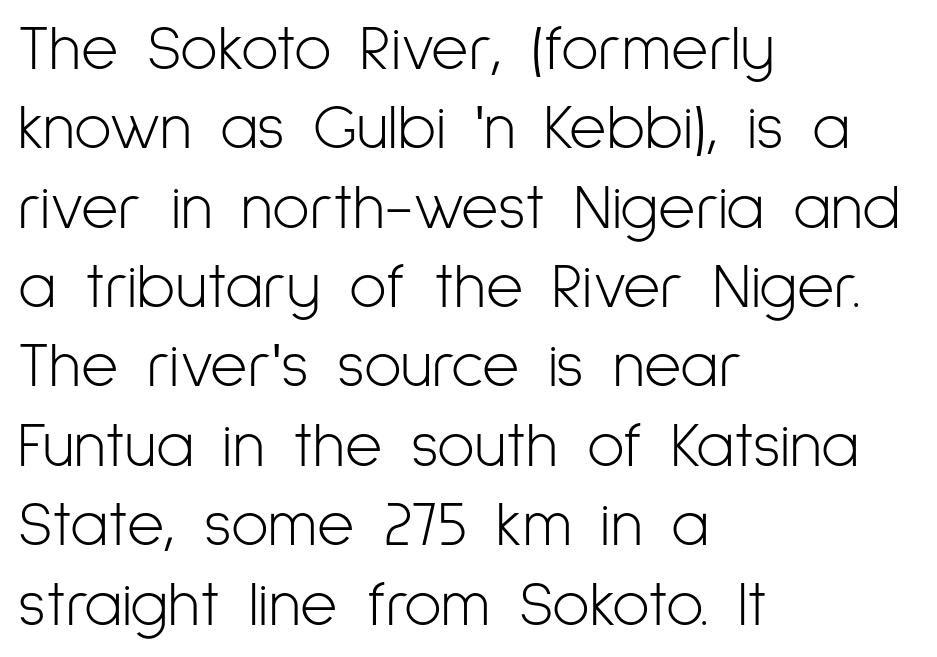
Stem width sits at or under what a default text font uses. Serif or sans? Sans — the stroke terminals are bare. A typesetter would call this zero additional tracking. This sample is left-justified, so line endings fall wherever the words run out.
